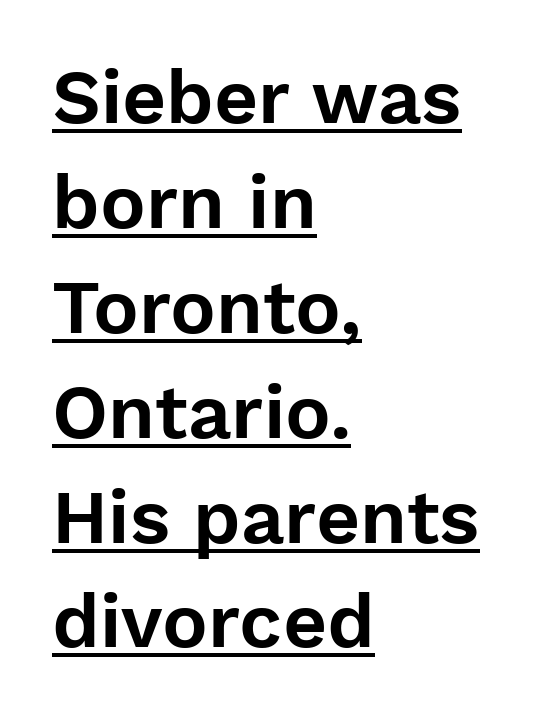
The image shows 76 px sans-serif type, upright; set left-aligned, normal line spacing (1.38x), normal letter spacing, underlined; low stroke contrast and a medium x-height.
